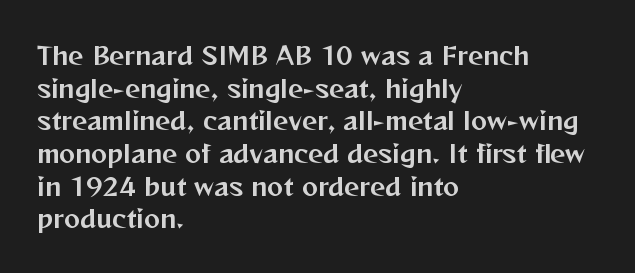
Q: Is the text italic (slanted)? A: No, it is upright.
Q: Is the text underlined? A: No.
Q: How is the paragraph aligned? A: Left-aligned.
Q: Is the spacing between letters normal or unusually wide? A: Normal.
Q: Is the spacing between lines tight, normal or loose? A: Normal.
